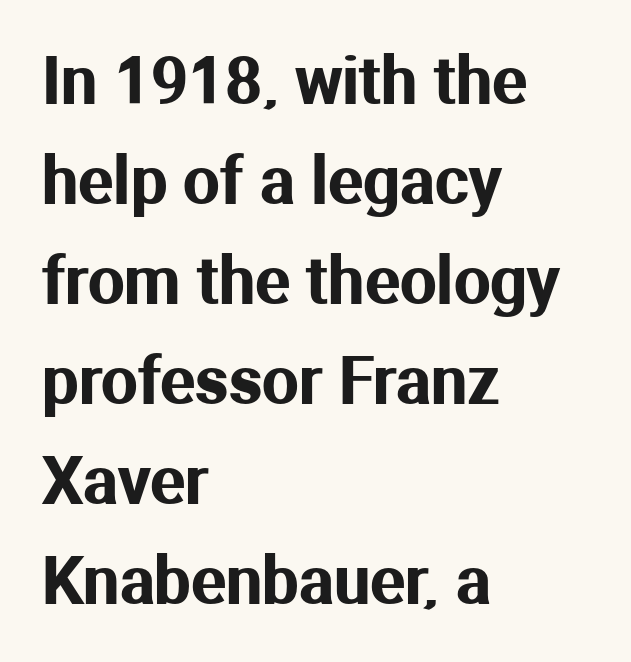
Q: Is the text italic (slanted)? A: No, it is upright.
Q: Is the typeface a serif or a sans-serif typeface? A: Sans-serif.
Q: Is the text underlined? A: No.
Q: How is the paragraph aligned? A: Left-aligned.
Q: Is the spacing between letters normal or unusually wide? A: Normal.
Q: Is the spacing between lines tight, normal or loose? A: Normal.
Q: Width (condensed, normal, or wide)? A: Normal.
Q: Stroke contrast? A: Medium.
Q: x-height? A: Medium.
Q: Monospaced? A: No.
